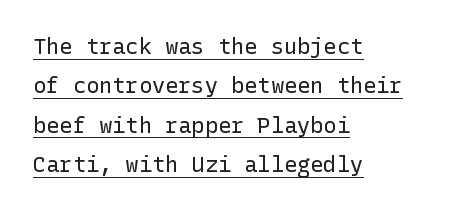
Horizontally, the lines are justified to the leading edge only. No letter is thick-stroked: the sample isn't bold. Quick note: not italic, upright. This sample uses plain, unmodified letter spacing.
